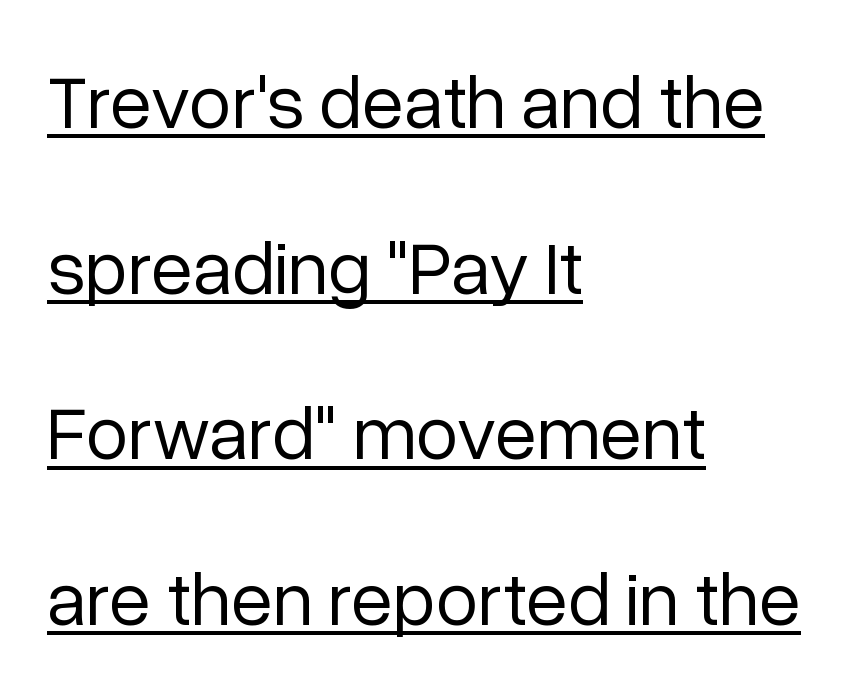
{"serif": "no", "italic": "no", "bold": "no", "weight": "regular", "width": "normal", "stroke_contrast": "low", "x_height": "medium", "monospaced": "no", "underline": "yes", "align": "left", "line_spacing": "loose", "line_spacing_ratio": 2.18, "letter_spacing": "normal", "letter_spacing_em": 0.0, "glyph_px": 76}
